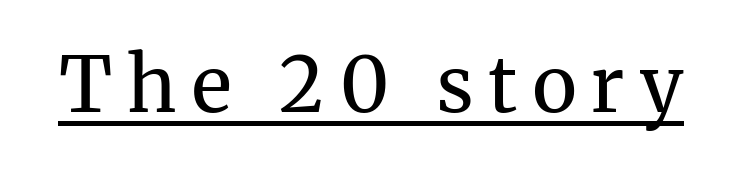
The image shows 77 px regular-weight serif type, upright; set unusually wide letter spacing (+0.2 em), underlined; medium stroke contrast and a medium x-height.
